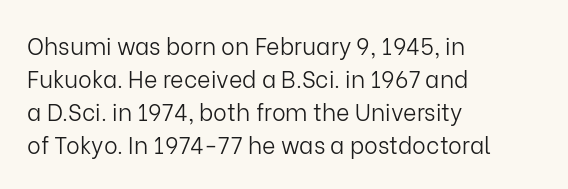
Does extra space separate the letters? No, they use regular spacing. The rendering anchors every line to the left-hand side. The axis of the letterforms is exactly vertical. These lines sit exactly where default settings would place them. Ink coverage per letter is moderate at most. Bare-footed words on every line.
